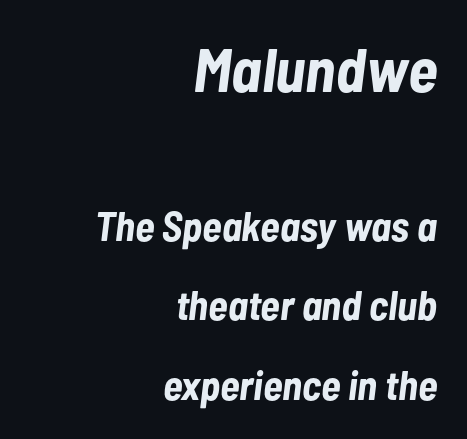
{"italic": "yes", "lean": "right", "slant_degrees": 7, "bold": "yes", "weight": "bold", "width": "condensed", "stroke_contrast": "low", "x_height": "medium", "monospaced": "no", "underline": "no", "align": "right", "line_spacing": "loose", "line_spacing_ratio": 1.94, "letter_spacing": "normal", "letter_spacing_em": 0.0, "larger_block": "first", "size_ratio": 1.51, "glyph_px": 62}
